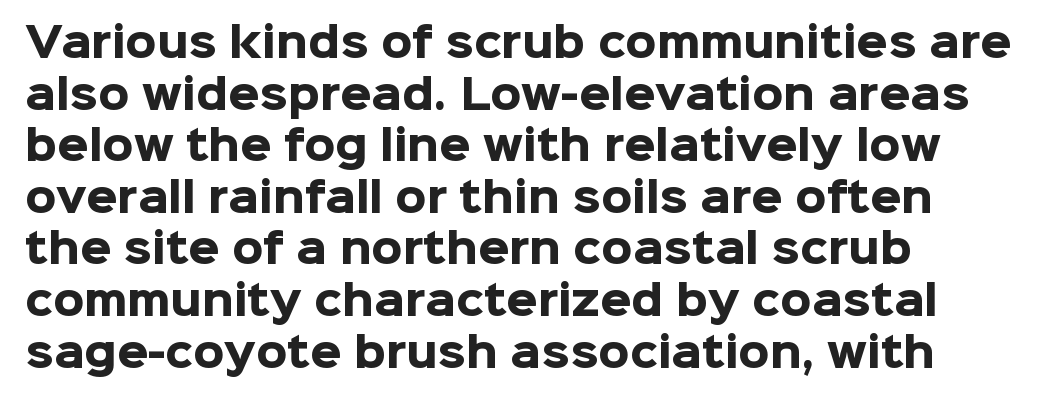
The image shows 40 px heavy sans-serif type, upright; set left-aligned, normal line spacing (1.29x), normal letter spacing, not underlined; low stroke contrast and a medium x-height.
